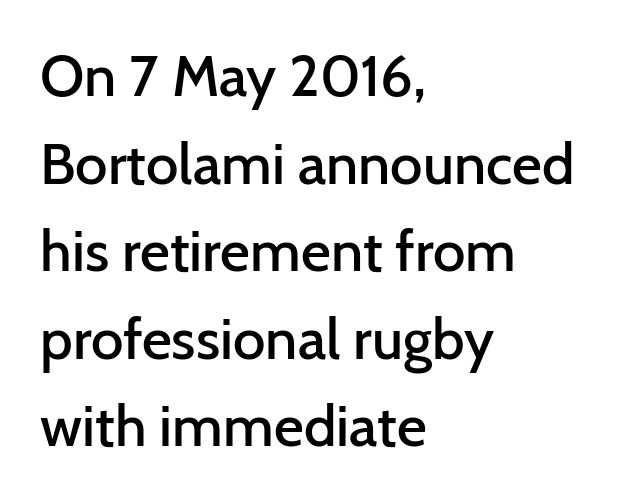
{"serif": "no", "italic": "no", "bold": "semi", "weight": "semibold", "width": "normal", "stroke_contrast": "low", "x_height": "medium", "monospaced": "no", "underline": "no", "align": "left", "line_spacing": "normal", "line_spacing_ratio": 1.51, "letter_spacing": "normal", "letter_spacing_em": 0.0, "glyph_px": 58}
